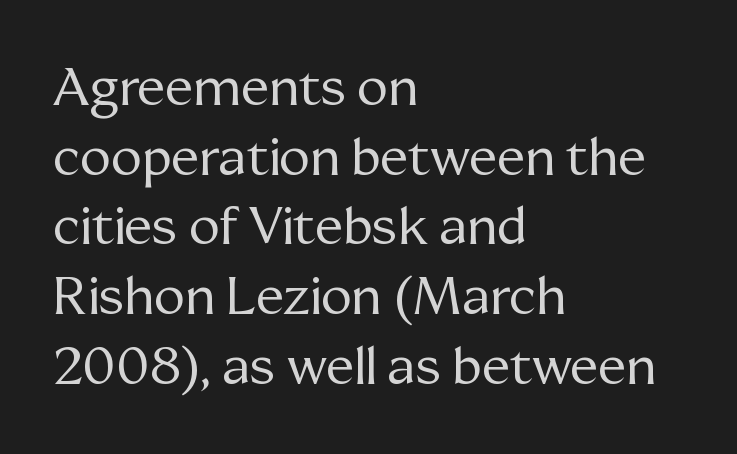
{"serif": "yes", "italic": "no", "bold": "no", "weight": "regular", "width": "normal", "stroke_contrast": "medium", "x_height": "medium", "monospaced": "no", "underline": "no", "align": "left", "line_spacing": "normal", "line_spacing_ratio": 1.34, "letter_spacing": "normal", "letter_spacing_em": 0.0, "glyph_px": 52}
